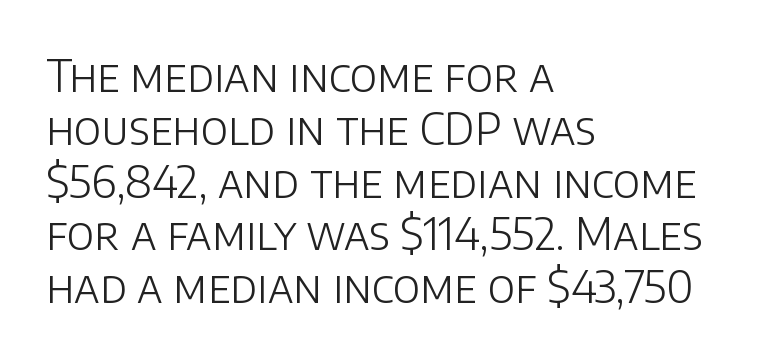
Q: Is the text bold? A: No.
Q: Is the text italic (slanted)? A: No, it is upright.
Q: Is the typeface a serif or a sans-serif typeface? A: Sans-serif.
Q: Is the text underlined? A: No.
Q: How is the paragraph aligned? A: Left-aligned.
Q: Is the spacing between letters normal or unusually wide? A: Normal.
Q: Width (condensed, normal, or wide)? A: Normal.
Q: Stroke contrast? A: Low.
Q: x-height? A: Large.
Q: Monospaced? A: No.
